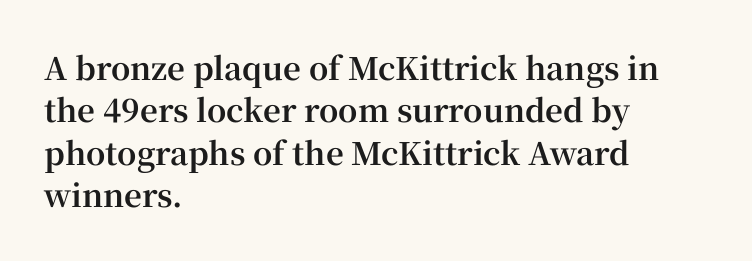
Summary of weight: heavy, a full bold. Honestly, the letter spacing is just normal — you wouldn't notice it. The rendering shows small feet on the letterforms — a serif design. Each row of text sits above clean, open space. Is this a fixed-width face? No — the glyphs have proportional, varying widths. Quick note: interline space is typical.
